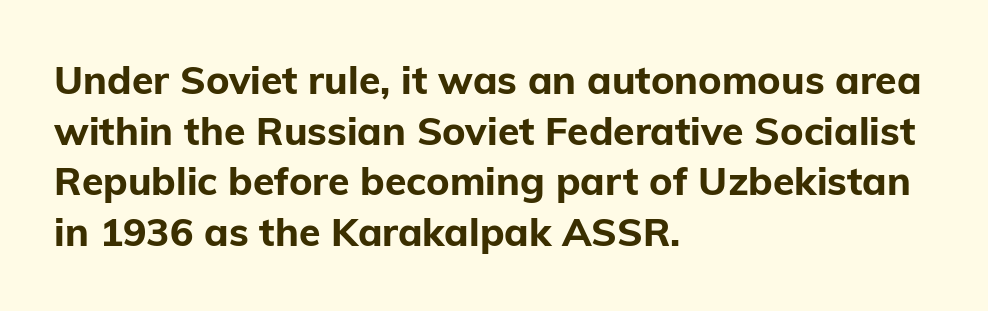
Q: Is the text bold? A: Yes.
Q: Is the text italic (slanted)? A: No, it is upright.
Q: Is the typeface a serif or a sans-serif typeface? A: Sans-serif.
Q: Is the text underlined? A: No.
Q: How is the paragraph aligned? A: Left-aligned.
Q: Is the spacing between letters normal or unusually wide? A: Normal.
Q: Is the spacing between lines tight, normal or loose? A: Normal.
Q: Width (condensed, normal, or wide)? A: Normal.
Q: Stroke contrast? A: Low.
Q: x-height? A: Medium.
Q: Monospaced? A: No.
